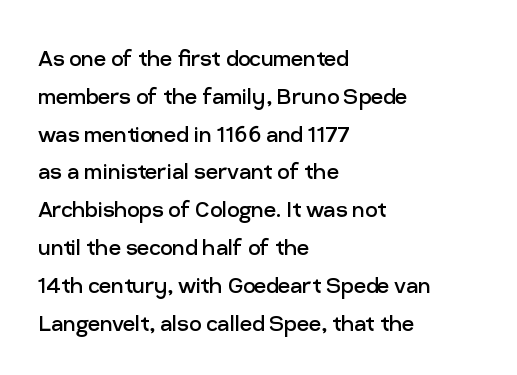
Q: Is the text bold? A: No.
Q: Is the text italic (slanted)? A: No, it is upright.
Q: Is the text underlined? A: No.
Q: How is the paragraph aligned? A: Left-aligned.
Q: Is the spacing between letters normal or unusually wide? A: Normal.
Q: Is the spacing between lines tight, normal or loose? A: Normal.
